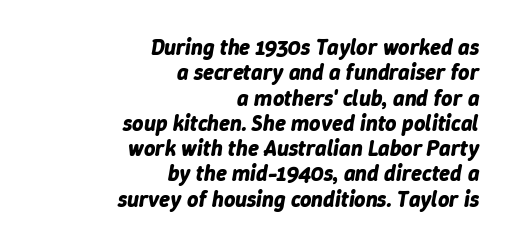
Q: Is the text bold? A: Yes.
Q: Is the text italic (slanted)? A: Yes, it leans right by about 9 degrees.
Q: Is the text underlined? A: No.
Q: How is the paragraph aligned? A: Right-aligned.
Q: Is the spacing between letters normal or unusually wide? A: Normal.
Q: Is the spacing between lines tight, normal or loose? A: Tight.
